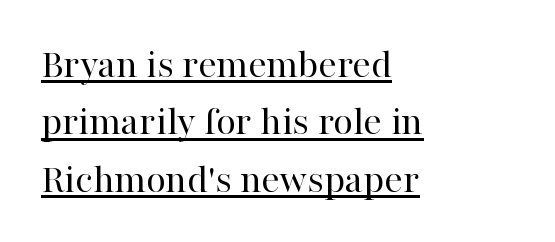
Q: Is the text bold? A: No.
Q: Is the text italic (slanted)? A: No, it is upright.
Q: Is the typeface a serif or a sans-serif typeface? A: Serif.
Q: Is the text underlined? A: Yes.
Q: How is the paragraph aligned? A: Left-aligned.
Q: Is the spacing between letters normal or unusually wide? A: Normal.
Q: Is the spacing between lines tight, normal or loose? A: Normal.
Q: Width (condensed, normal, or wide)? A: Normal.
Q: Stroke contrast? A: High.
Q: x-height? A: Medium.
Q: Monospaced? A: No.
